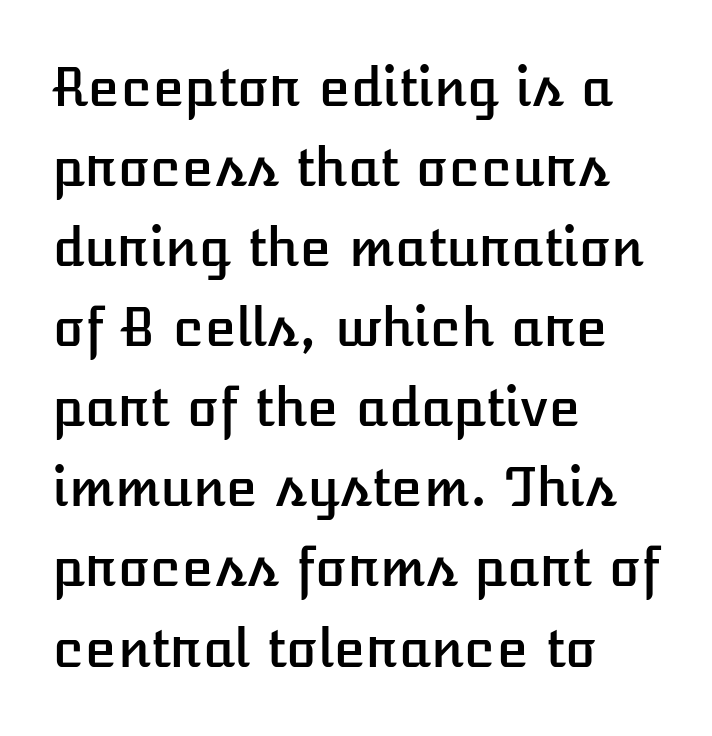
In terms of posture, this sample is upright. The area under the type is left untouched. Is this a fixed-width face? No — the glyphs have proportional, varying widths. The passage is arranged the way most books set body copy — flush left. One glance says typical: line gaps are just what's usual. Caption: standard tracking, unaltered.
